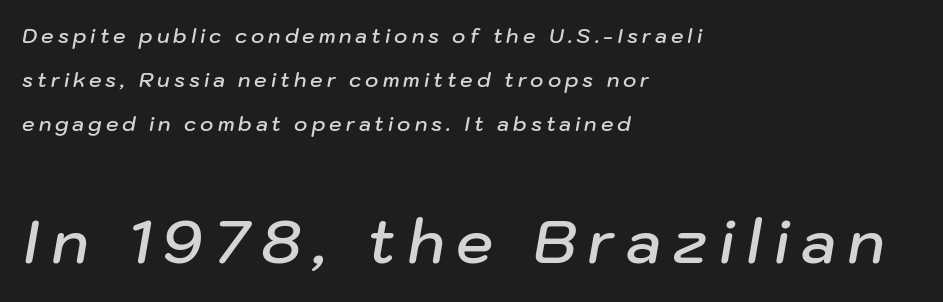
{"italic": "yes", "lean": "right", "slant_degrees": 10, "bold": "semi", "weight": "semibold", "width": "normal", "stroke_contrast": "low", "x_height": "medium", "monospaced": "no", "underline": "no", "align": "left", "line_spacing": "loose", "line_spacing_ratio": 2.21, "letter_spacing": "wide", "letter_spacing_em": 0.2, "larger_block": "second", "size_ratio": 2.95, "glyph_px": 59}
